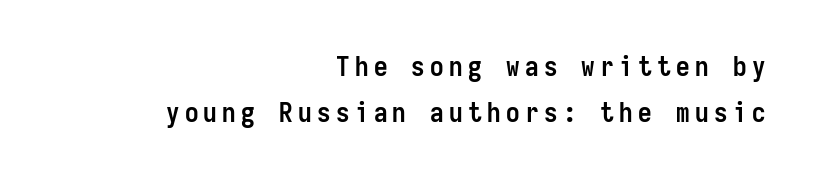
Q: Is the text bold? A: Yes.
Q: Is the text italic (slanted)? A: No, it is upright.
Q: Is the text underlined? A: No.
Q: How is the paragraph aligned? A: Right-aligned.
Q: Is the spacing between letters normal or unusually wide? A: Unusually wide.
Q: Is the spacing between lines tight, normal or loose? A: Normal.
